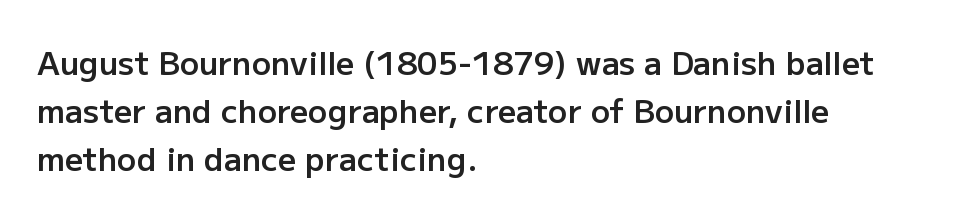
Q: Is the text bold? A: Semi-bold.
Q: Is the text italic (slanted)? A: No, it is upright.
Q: Is the typeface a serif or a sans-serif typeface? A: Sans-serif.
Q: Is the text underlined? A: No.
Q: How is the paragraph aligned? A: Left-aligned.
Q: Is the spacing between letters normal or unusually wide? A: Normal.
Q: Is the spacing between lines tight, normal or loose? A: Normal.
Q: Width (condensed, normal, or wide)? A: Normal.
Q: Stroke contrast? A: Low.
Q: x-height? A: Medium.
Q: Monospaced? A: No.
